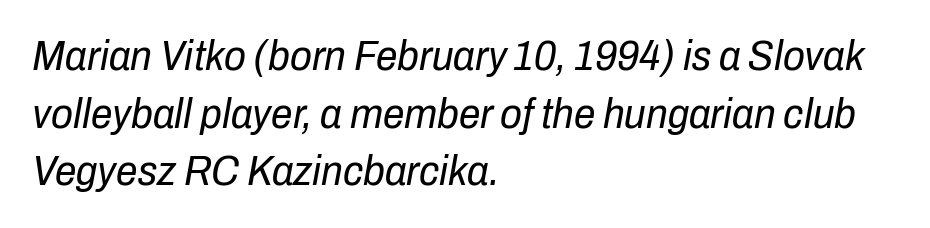
Q: Is the text bold? A: No.
Q: Is the text italic (slanted)? A: Yes, it leans right by about 10 degrees.
Q: Is the text underlined? A: No.
Q: How is the paragraph aligned? A: Left-aligned.
Q: Is the spacing between letters normal or unusually wide? A: Normal.
Q: Is the spacing between lines tight, normal or loose? A: Normal.
Q: Width (condensed, normal, or wide)? A: Condensed.
Q: Stroke contrast? A: Low.
Q: x-height? A: Medium.
Q: Monospaced? A: No.
